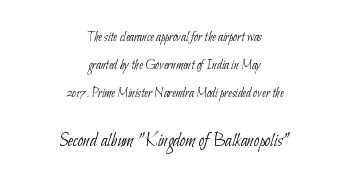
Q: Is the text bold? A: No.
Q: Is the text underlined? A: No.
Q: How is the paragraph aligned? A: Centered.
Q: Is the spacing between letters normal or unusually wide? A: Normal.
Q: Is the spacing between lines tight, normal or loose? A: Loose.
Q: Which block of text is set in a larger size, the first (top) or the second (bottom)? A: The second (bottom) one.
